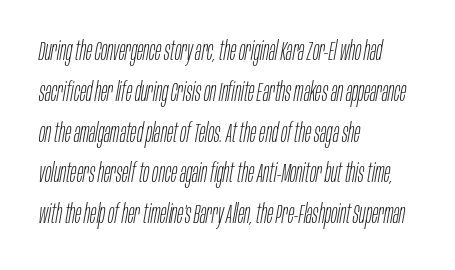
{"italic": "yes", "lean": "right", "slant_degrees": 10, "bold": "no", "underline": "no", "align": "left", "line_spacing": "normal", "line_spacing_ratio": 1.57, "letter_spacing": "normal", "letter_spacing_em": 0.0, "glyph_px": 26}
